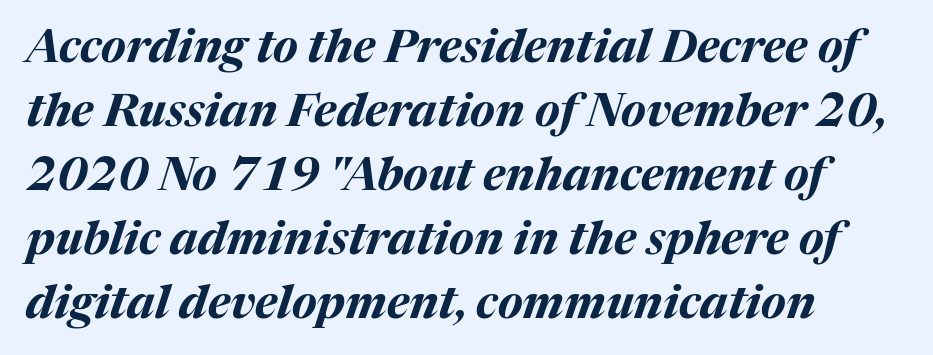
The image shows 46 px bold type, italic (leaning right); set left-aligned, normal line spacing (1.39x), normal letter spacing, not underlined; medium stroke contrast and a medium x-height.
